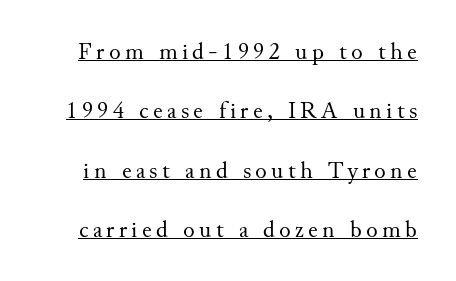
Stem width sits at or under what a default text font uses. The typesetter has applied underlining to the passage shown. Summary of vertical rhythm: relaxed, with wide interline spacing. Do the letters lean? They stand straight.
